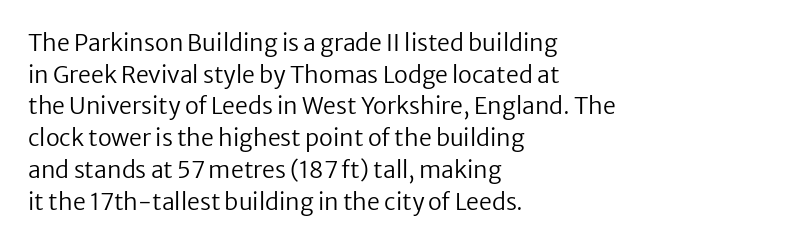
Q: Is the text bold? A: No.
Q: Is the text italic (slanted)? A: No, it is upright.
Q: Is the text underlined? A: No.
Q: How is the paragraph aligned? A: Left-aligned.
Q: Is the spacing between letters normal or unusually wide? A: Normal.
Q: Is the spacing between lines tight, normal or loose? A: Normal.
